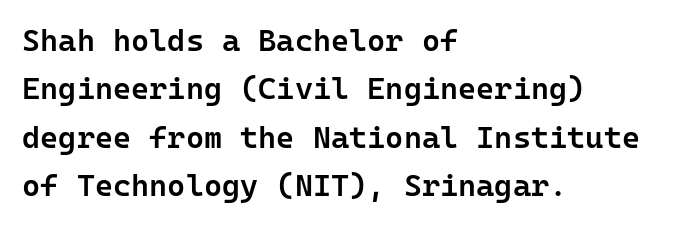
Q: Is the text bold? A: Semi-bold.
Q: Is the text italic (slanted)? A: No, it is upright.
Q: Is the typeface a serif or a sans-serif typeface? A: Sans-serif.
Q: Is the text underlined? A: No.
Q: How is the paragraph aligned? A: Left-aligned.
Q: Is the spacing between letters normal or unusually wide? A: Normal.
Q: Is the spacing between lines tight, normal or loose? A: Normal.
Q: Width (condensed, normal, or wide)? A: Normal.
Q: Stroke contrast? A: Low.
Q: x-height? A: Medium.
Q: Monospaced? A: Yes.
